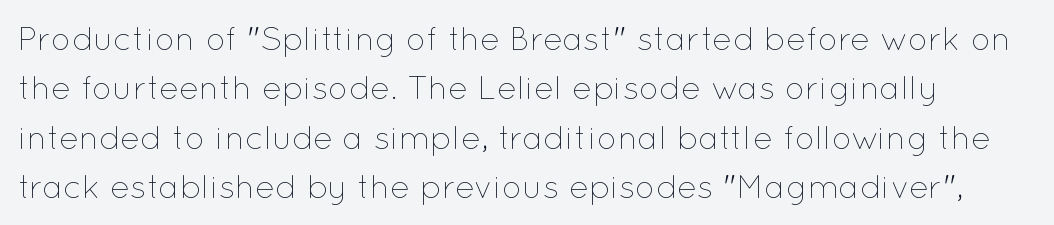
Each stroke keeps to a modest, everyday thickness or less. When letters stand straight like this, we call the style roman or upright. Each letter keeps its own natural width here, so spacing adapts to shape. How are the letters spaced? Ordinarily, with no added tracking. Vertical spacing — default.
